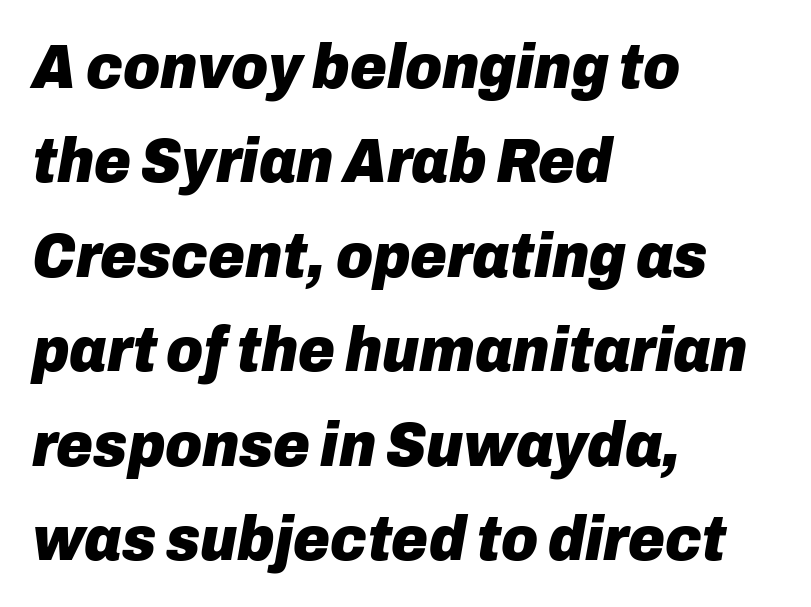
There's an unmistakable incline to the writing here. Notice how thick the strokes are: this is what a full bold looks like. Leading: standard. The specimen omits any rule beneath the text block's lines. Tracking here is standard; glyphs follow each other at the usual distance.
